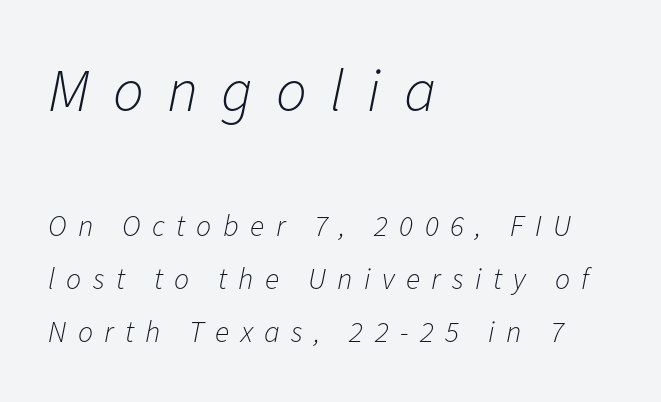
Q: Is the text bold? A: No.
Q: Is the text italic (slanted)? A: Yes, it leans right by about 11 degrees.
Q: Is the text underlined? A: No.
Q: How is the paragraph aligned? A: Left-aligned.
Q: Is the spacing between letters normal or unusually wide? A: Unusually wide.
Q: Which block of text is set in a larger size, the first (top) or the second (bottom)? A: The first (top) one.
Q: Width (condensed, normal, or wide)? A: Normal.
Q: Stroke contrast? A: Low.
Q: x-height? A: Medium.
Q: Monospaced? A: No.
